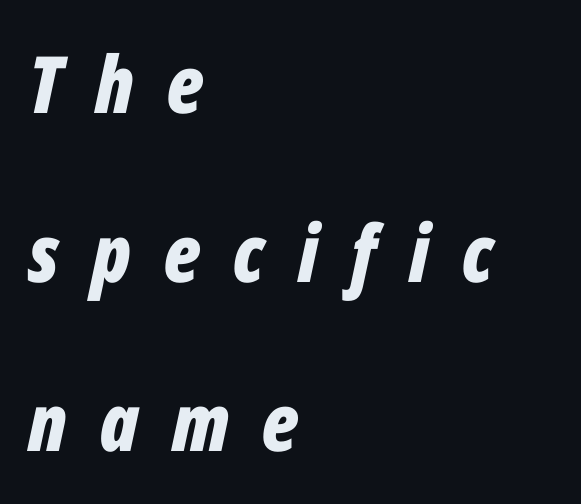
The image shows 79 px bold, condensed type, italic (leaning right); set left-aligned, loose line spacing (2.14x), unusually wide letter spacing (+0.42 em), not underlined; low stroke contrast and a medium x-height.
